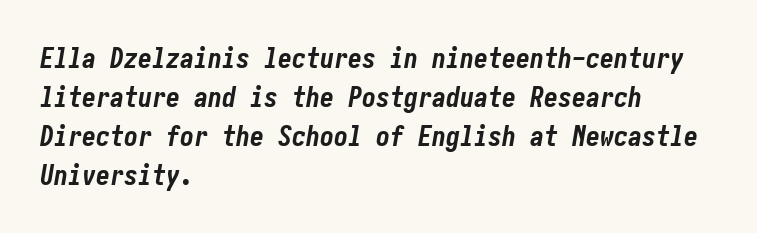
{"italic": "yes", "lean": "right", "slant_degrees": 10, "bold": "yes", "weight": "bold", "width": "condensed", "stroke_contrast": "low", "x_height": "medium", "underline": "no", "align": "left", "line_spacing": "normal", "line_spacing_ratio": 1.39, "letter_spacing": "normal", "letter_spacing_em": 0.0, "glyph_px": 28}
